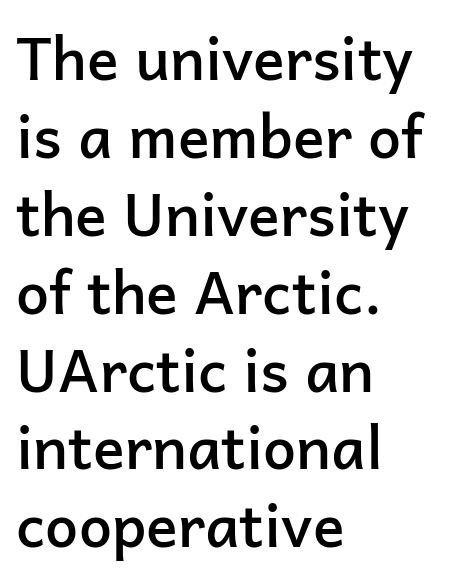
Each row of text sits above clean, open space. Each letter keeps its own natural width here, so spacing adapts to shape. Casual observation: everything's shoved over to the left. The typeface chosen for these lines omits serifs. It's the straight-up-and-down kind of type.
